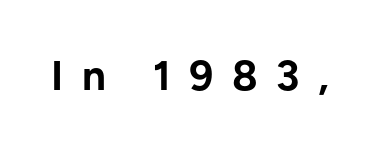
Summary of weight: heavy, a full bold. The letters advance in unequal steps, a hallmark of proportional type. Examine the stroke ends and you'll find no serifs. Letters rest on an invisible, unmarked baseline.
